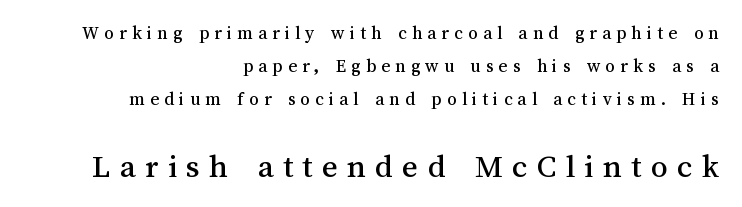
Q: Is the text italic (slanted)? A: No, it is upright.
Q: Is the text underlined? A: No.
Q: How is the paragraph aligned? A: Right-aligned.
Q: Is the spacing between letters normal or unusually wide? A: Unusually wide.
Q: Which block of text is set in a larger size, the first (top) or the second (bottom)? A: The second (bottom) one.
Q: Width (condensed, normal, or wide)? A: Normal.
Q: Stroke contrast? A: Medium.
Q: x-height? A: Medium.
Q: Monospaced? A: No.
